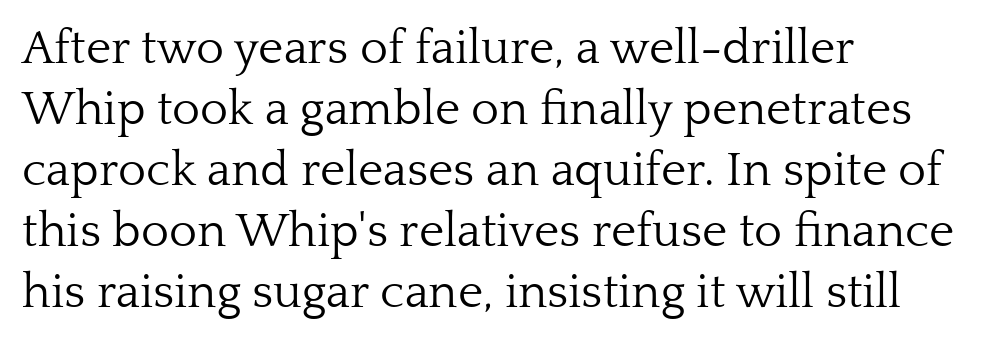
The image shows 48 px light serif type, upright; set left-aligned, normal line spacing (1.27x), normal letter spacing, not underlined; low stroke contrast and a medium x-height.
